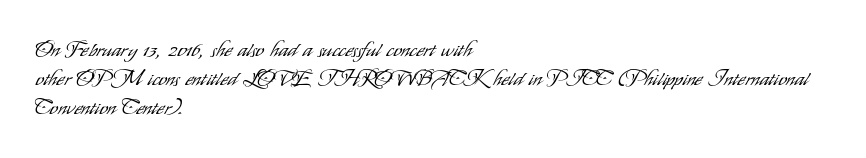
The image shows 21 px text type; set left-aligned, normal line spacing (1.39x), normal letter spacing, not underlined.
